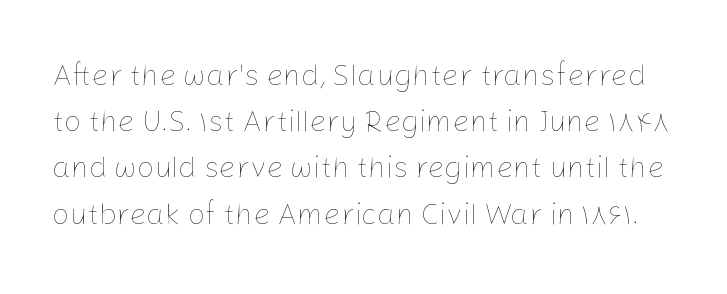
The image shows 30 px thin type, upright; set normal line spacing (1.54x), normal letter spacing, not underlined; low stroke contrast and a medium x-height.
